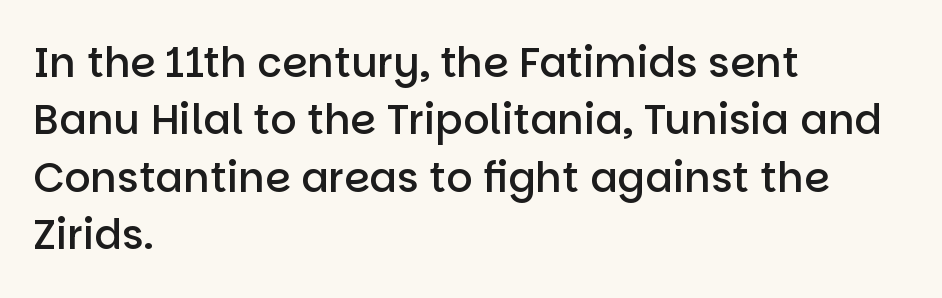
{"serif": "no", "italic": "no", "bold": "semi", "weight": "semibold", "width": "normal", "stroke_contrast": "low", "x_height": "large", "monospaced": "no", "underline": "no", "align": "left", "line_spacing": "normal", "line_spacing_ratio": 1.4, "letter_spacing": "normal", "letter_spacing_em": 0.0, "glyph_px": 41}
